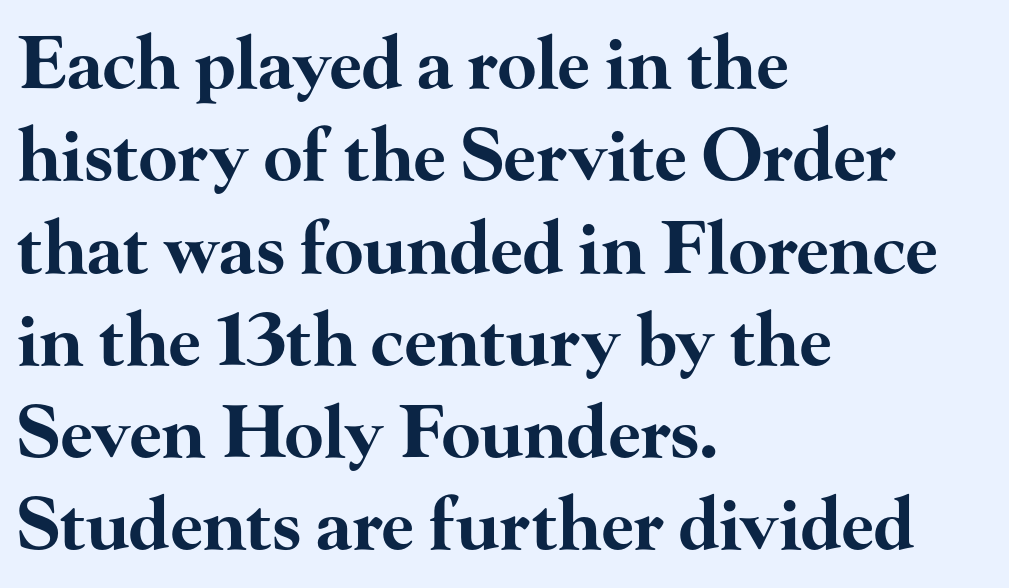
The image shows 71 px bold, wide serif type, upright; set left-aligned, normal line spacing (1.3x), normal letter spacing, not underlined; high stroke contrast and a small x-height.
